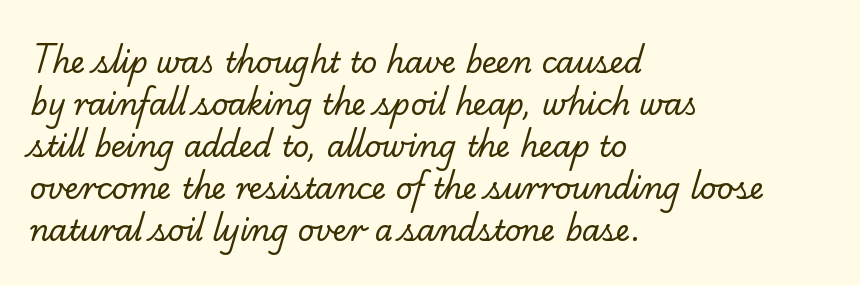
{"bold": "no", "weight": "regular", "width": "normal", "stroke_contrast": "low", "x_height": "small", "monospaced": "no", "underline": "no", "align": "left", "line_spacing": "normal", "line_spacing_ratio": 1.45, "letter_spacing": "normal", "letter_spacing_em": 0.0, "glyph_px": 29}
